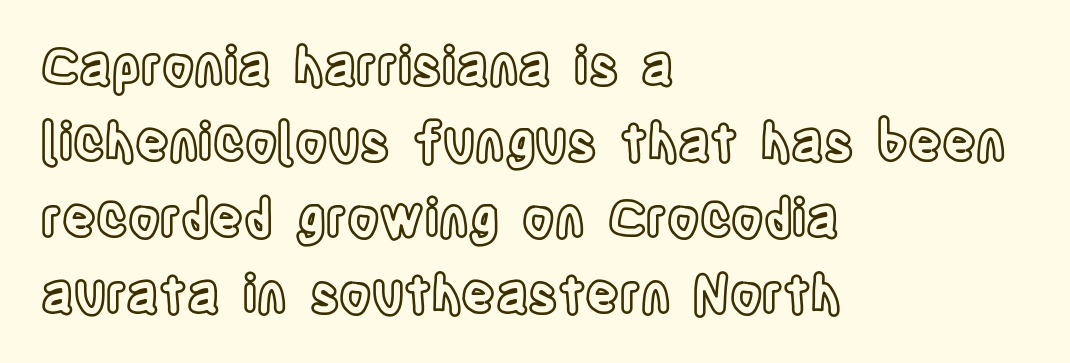
Q: Is the text italic (slanted)? A: No, it is upright.
Q: Is the text underlined? A: No.
Q: How is the paragraph aligned? A: Left-aligned.
Q: Is the spacing between letters normal or unusually wide? A: Normal.
Q: Is the spacing between lines tight, normal or loose? A: Normal.
Q: Width (condensed, normal, or wide)? A: Condensed.
Q: x-height? A: Large.
Q: Monospaced? A: No.
